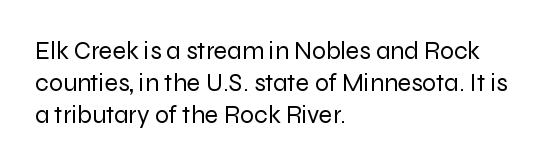
These lines keep a tight, regular rhythm from letter to letter. This sample is left-justified, so line endings fall wherever the words run out. The space between consecutive lines is moderate. Do the letters lean? They stand straight. The passage shown is not underscored anywhere. Stems and bowls with no extra thickness — not bold.
